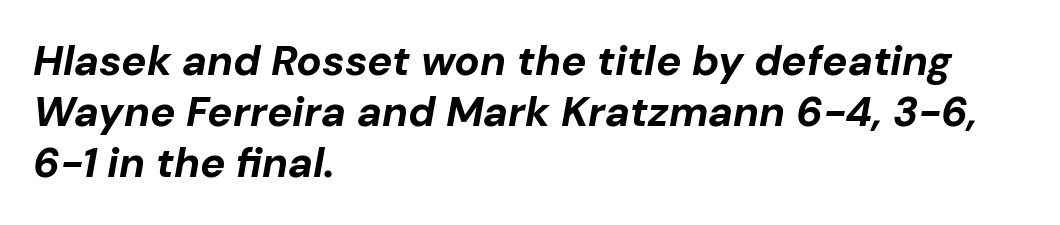
The rag falls on the right side of this text block. Beneath every word, the page is bare. Do the characters align in a grid? No, the font is proportional. When letters slant like this, we call the style italic. Emphasis by weight is at full strength: bold. The horizontal fit of the characters is conventional and even.
